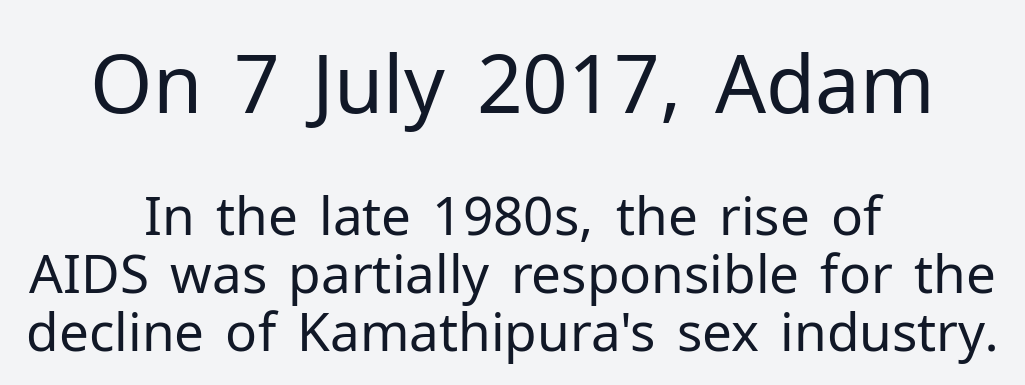
The image shows 80 px regular-weight sans-serif type, upright; set centered, tight line spacing (1.09x), normal letter spacing, not underlined; the first (top) block is 1.51x larger; low stroke contrast and a medium x-height.
